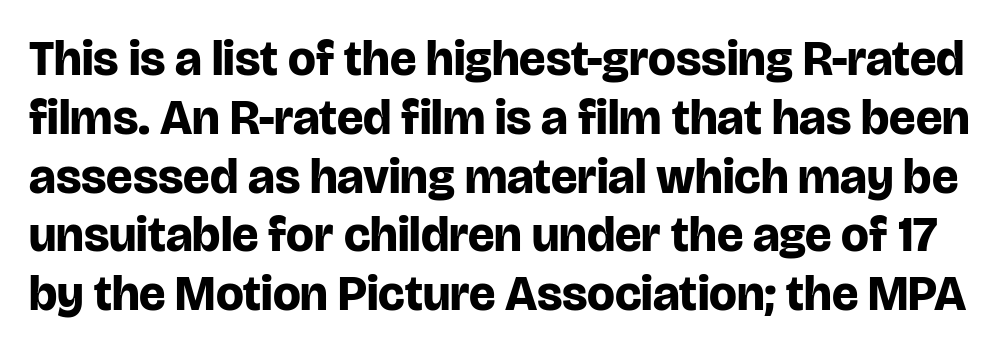
Grotesque or geometric, the face here clearly has no serifs. Rendered with straight, roman letterforms. The tracking reads as untouched default to a designer's eye. Honestly, there is no underline to notice here at all. The letters advance in unequal steps, a hallmark of proportional type. The passage shown is emphatically bold.
